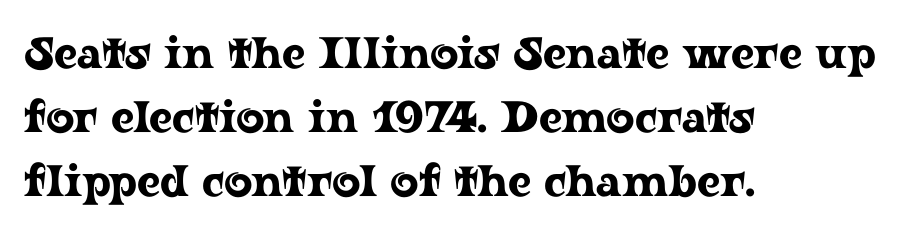
{"serif": "yes", "italic": "no", "width": "wide", "stroke_contrast": "low", "x_height": "medium", "monospaced": "no", "underline": "no", "align": "left", "line_spacing": "normal", "line_spacing_ratio": 1.45, "letter_spacing": "normal", "letter_spacing_em": 0.0, "glyph_px": 44}
